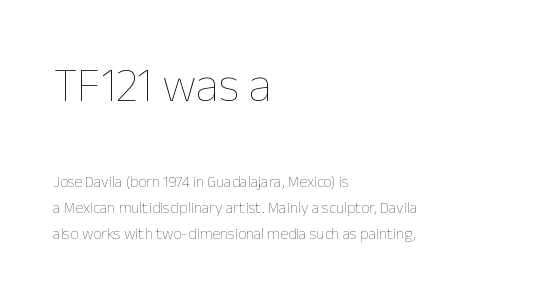
A student would call this left alignment; a typographer would say flush left, rag right. Bold? No — there's no thickening of the strokes. No extra tracking has been applied to these lines. The face used here is proportionally spaced, like ordinary book or web type. The earlier block is typeset at a bigger size than the later block. Ordinary non-slanted type is in use.
